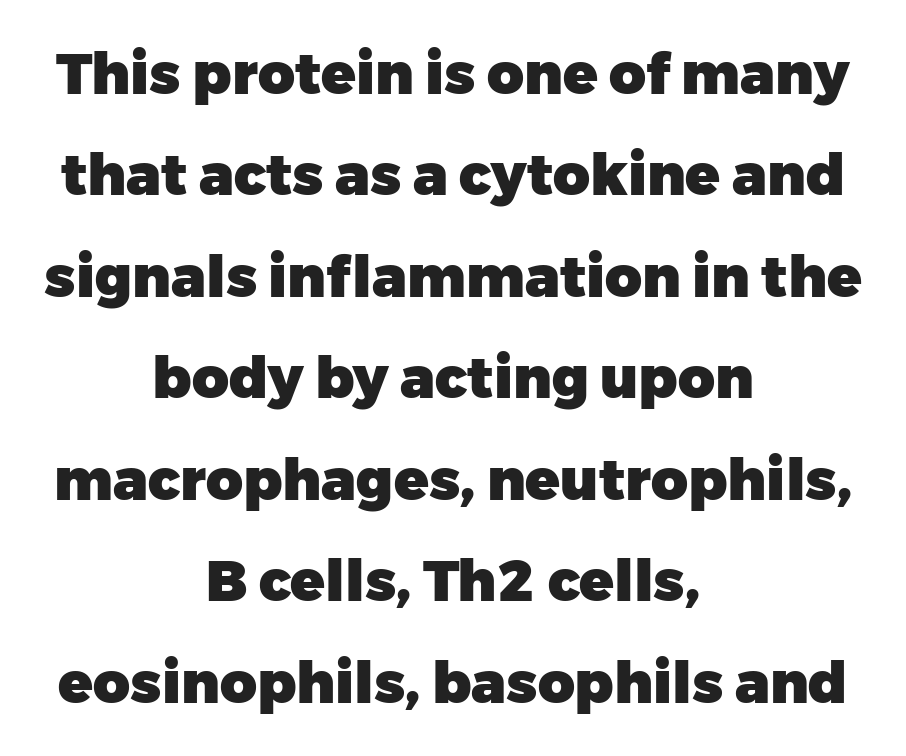
{"serif": "no", "italic": "no", "bold": "yes", "weight": "heavy", "width": "normal", "stroke_contrast": "low", "x_height": "medium", "monospaced": "no", "underline": "no", "align": "center", "line_spacing_ratio": 1.78, "letter_spacing": "normal", "letter_spacing_em": 0.0, "glyph_px": 57}
